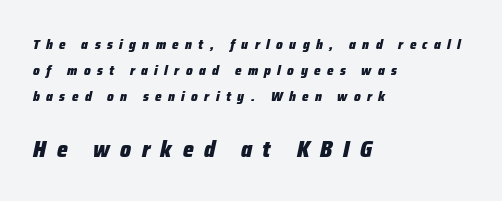
Q: Is the text bold? A: Yes.
Q: Is the text italic (slanted)? A: Yes, it leans right by about 12 degrees.
Q: Is the text underlined? A: No.
Q: How is the paragraph aligned? A: Left-aligned.
Q: Is the spacing between letters normal or unusually wide? A: Unusually wide.
Q: Which block of text is set in a larger size, the first (top) or the second (bottom)? A: The second (bottom) one.
